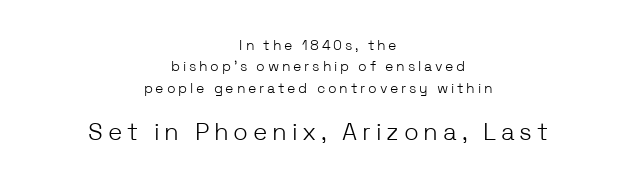
Q: Is the text bold? A: No.
Q: Is the text italic (slanted)? A: No, it is upright.
Q: Is the text underlined? A: No.
Q: How is the paragraph aligned? A: Centered.
Q: Is the spacing between letters normal or unusually wide? A: Unusually wide.
Q: Is the spacing between lines tight, normal or loose? A: Normal.
Q: Which block of text is set in a larger size, the first (top) or the second (bottom)? A: The second (bottom) one.
